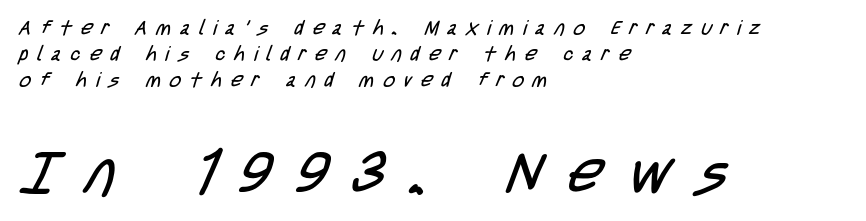
{"serif": "no", "bold": "no", "weight": "regular", "width": "condensed", "stroke_contrast": "low", "x_height": "large", "monospaced": "no", "underline": "no", "align": "left", "line_spacing": "normal", "line_spacing_ratio": 1.29, "letter_spacing": "wide", "letter_spacing_em": 0.45, "larger_block": "second", "size_ratio": 2.95, "glyph_px": 59}
